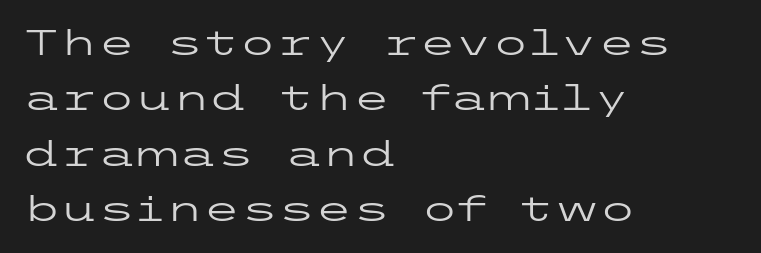
Does extra space separate the letters? No, they use regular spacing. Each row of text sits above clean, open space. One-word summary of the alignment: left. The letters stand upright; this is a roman face. Regarding leading, the lines here are spaced in the standard way.
